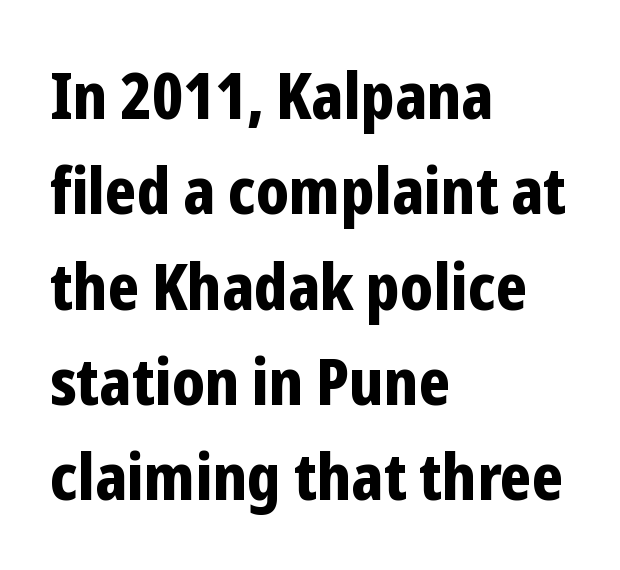
Q: Is the text bold? A: Yes.
Q: Is the text italic (slanted)? A: No, it is upright.
Q: Is the typeface a serif or a sans-serif typeface? A: Sans-serif.
Q: Is the text underlined? A: No.
Q: How is the paragraph aligned? A: Left-aligned.
Q: Is the spacing between letters normal or unusually wide? A: Normal.
Q: Is the spacing between lines tight, normal or loose? A: Normal.
Q: Width (condensed, normal, or wide)? A: Condensed.
Q: Stroke contrast? A: Low.
Q: x-height? A: Medium.
Q: Monospaced? A: No.
